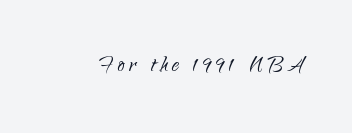
Weight: not bold — regular or lighter. Descenders hang freely into open space. A typesetter would call this proportional, since set widths differ per character. These lines are composed in type without serifs.
